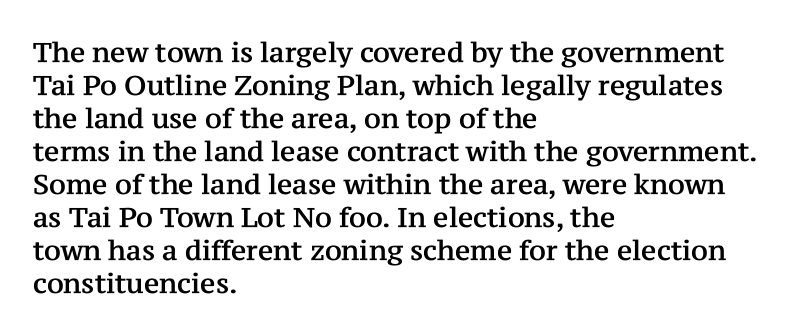
{"italic": "no", "underline": "no", "align": "left", "line_spacing_ratio": 1.22, "letter_spacing": "normal", "letter_spacing_em": 0.0, "glyph_px": 27}
